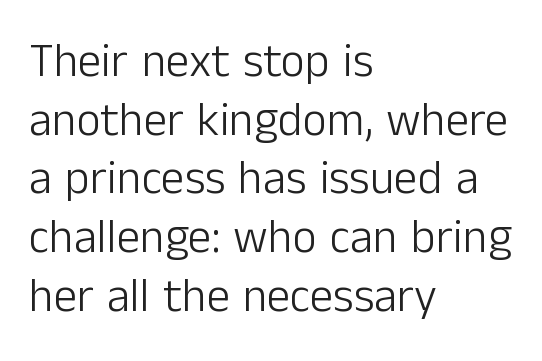
The image shows 47 px light sans-serif type, upright; set left-aligned, normal line spacing (1.25x), normal letter spacing, not underlined; low stroke contrast and a medium x-height.
